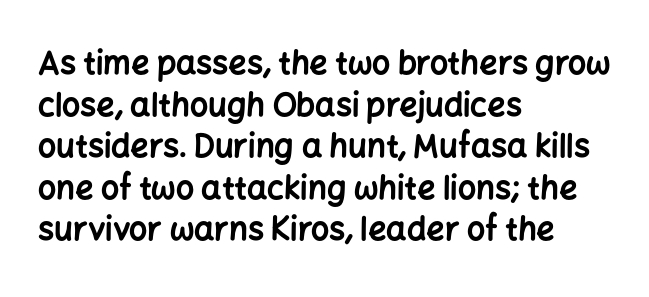
Q: Is the text bold? A: Yes.
Q: Is the text italic (slanted)? A: No, it is upright.
Q: Is the typeface a serif or a sans-serif typeface? A: Sans-serif.
Q: Is the text underlined? A: No.
Q: How is the paragraph aligned? A: Left-aligned.
Q: Is the spacing between letters normal or unusually wide? A: Normal.
Q: Is the spacing between lines tight, normal or loose? A: Normal.
Q: Width (condensed, normal, or wide)? A: Normal.
Q: Stroke contrast? A: Low.
Q: x-height? A: Medium.
Q: Monospaced? A: No.
